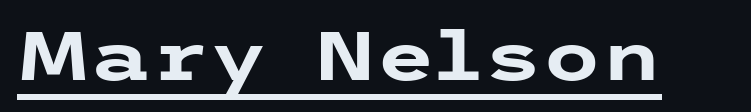
Q: Is the text bold? A: Yes.
Q: Is the text italic (slanted)? A: No, it is upright.
Q: Is the typeface a serif or a sans-serif typeface? A: Sans-serif.
Q: Is the text underlined? A: Yes.
Q: Is the spacing between letters normal or unusually wide? A: Normal.
Q: Width (condensed, normal, or wide)? A: Wide.
Q: Stroke contrast? A: Low.
Q: x-height? A: Medium.
